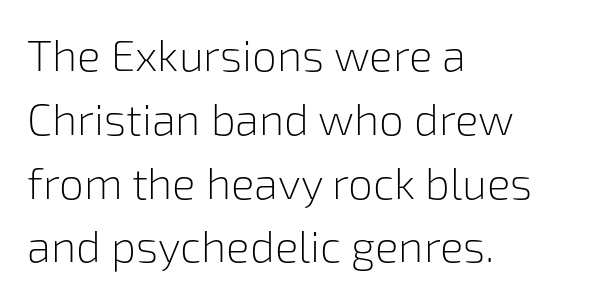
Descenders are the only things crossing below the line. This sample uses plain, unmodified letter spacing. Spacing verdict: proportional, widths tailored to each character. A typesetter would mark this as roman, not italic. In CSS terms this would be text-align: left.
